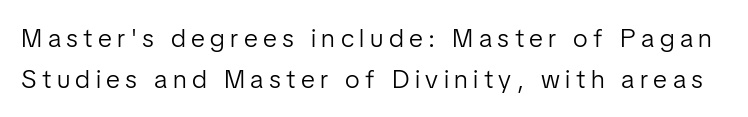
The image shows 26 px text type, upright; set normal line spacing (1.56x), unusually wide letter spacing (+0.21 em), not underlined.
